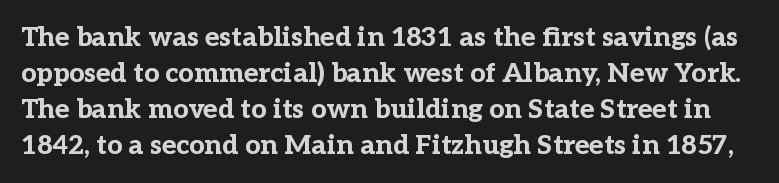
Q: Is the text bold? A: Yes.
Q: Is the text italic (slanted)? A: No, it is upright.
Q: Is the text underlined? A: No.
Q: Is the spacing between letters normal or unusually wide? A: Normal.
Q: Is the spacing between lines tight, normal or loose? A: Normal.
